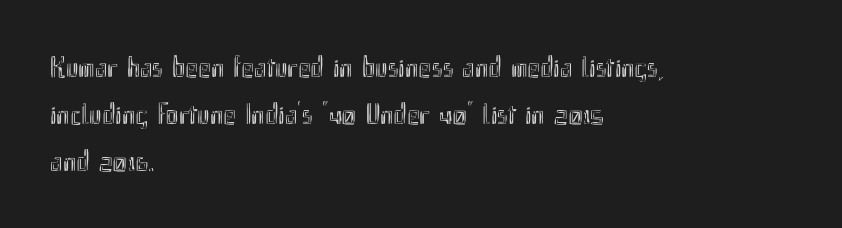
The image shows 30 px condensed type, upright; set left-aligned, normal line spacing (1.57x), normal letter spacing, not underlined; a small x-height.
